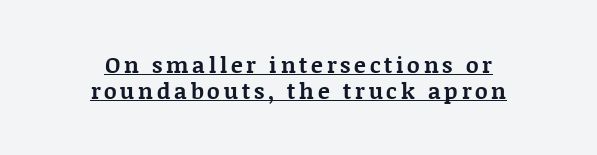
The image shows 22 px bold type, upright; set centered, line spacing 1.18x, underlined.
